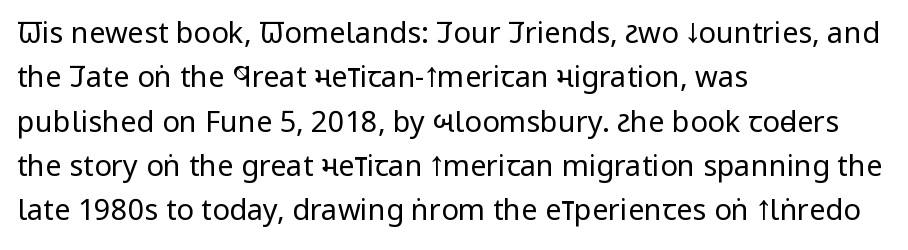
The image shows 29 px regular-weight, condensed sans-serif type, upright; set left-aligned, normal line spacing (1.53x), normal letter spacing, not underlined; low stroke contrast and a large x-height.
